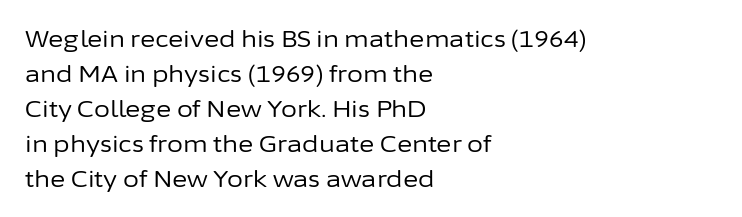
The image shows 23 px text type, upright; set left-aligned, normal line spacing (1.52x), normal letter spacing, not underlined.
